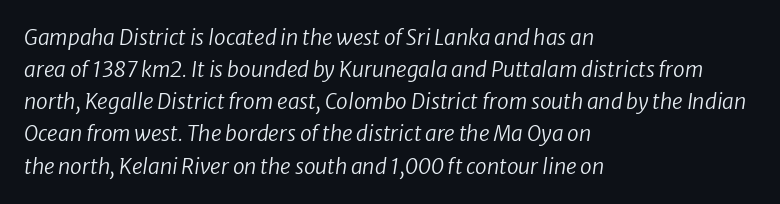
{"italic": "yes", "lean": "right", "slant_degrees": 8, "bold": "no", "underline": "no", "align": "left", "line_spacing": "normal", "line_spacing_ratio": 1.53, "letter_spacing": "normal", "letter_spacing_em": 0.0, "glyph_px": 21}
